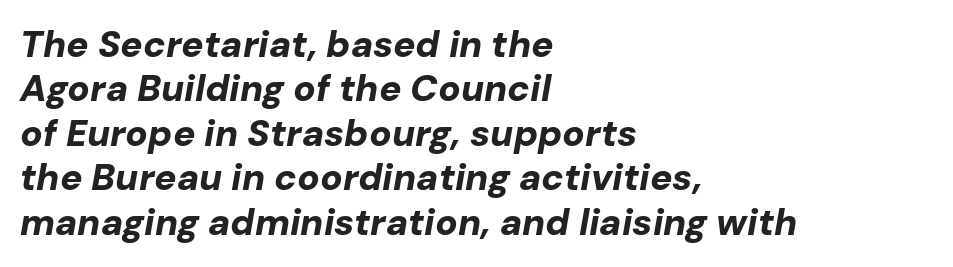
Honestly, there is no underline to notice here at all. The face used here has a pronounced slope to its letters. Proportional: the letters do not fall into vertical columns. I'd describe the lettering as bold — thick and assertive. The line texture is even and compact thanks to regular tracking. All the whitespace from short lines collects on the right.
